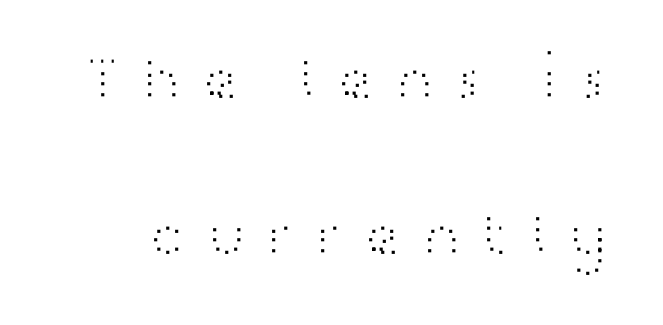
The image shows 63 px light, wide sans-serif type, upright; set loose line spacing (2.48x), unusually wide letter spacing (+0.27 em), not underlined; high stroke contrast and a medium x-height.
